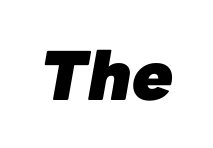
The passage shown is emphatically bold. Standard letterfit; no display-style spreading of the glyphs. Here the designer chose a conventional face with non-uniform glyph widths. The letters are slanted; this is an italic face.
